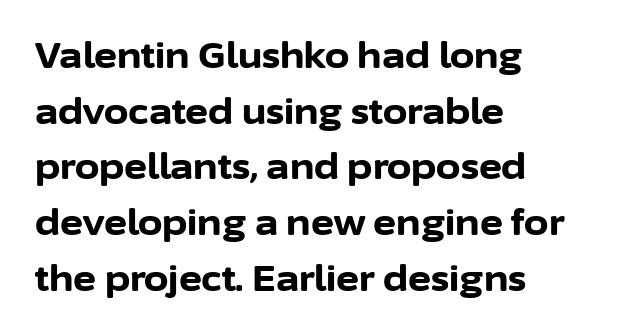
{"serif": "no", "italic": "no", "bold": "yes", "weight": "bold", "width": "normal", "stroke_contrast": "low", "x_height": "medium", "monospaced": "no", "underline": "no", "align": "left", "line_spacing": "normal", "line_spacing_ratio": 1.59, "letter_spacing": "normal", "letter_spacing_em": 0.0, "glyph_px": 35}
